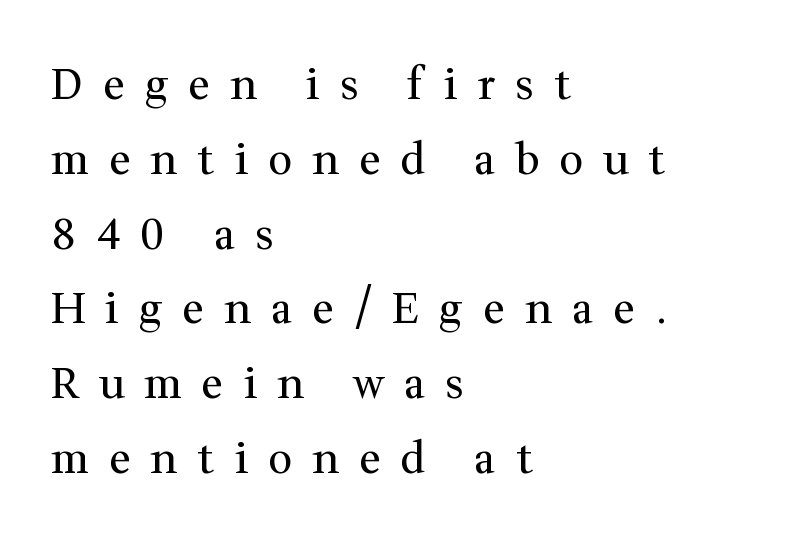
The image shows 43 px regular-weight serif type, upright; set left-aligned, line spacing 1.74x, unusually wide letter spacing (+0.46 em), not underlined; medium stroke contrast and a medium x-height.
